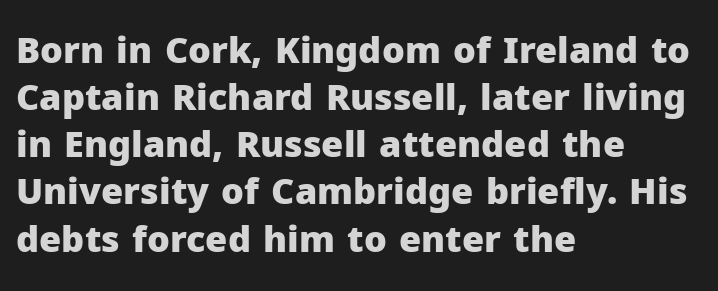
Q: Is the text bold? A: Yes.
Q: Is the text italic (slanted)? A: No, it is upright.
Q: Is the typeface a serif or a sans-serif typeface? A: Sans-serif.
Q: Is the text underlined? A: No.
Q: How is the paragraph aligned? A: Left-aligned.
Q: Is the spacing between letters normal or unusually wide? A: Normal.
Q: Is the spacing between lines tight, normal or loose? A: Normal.
Q: Width (condensed, normal, or wide)? A: Normal.
Q: Stroke contrast? A: Low.
Q: x-height? A: Medium.
Q: Monospaced? A: No.
